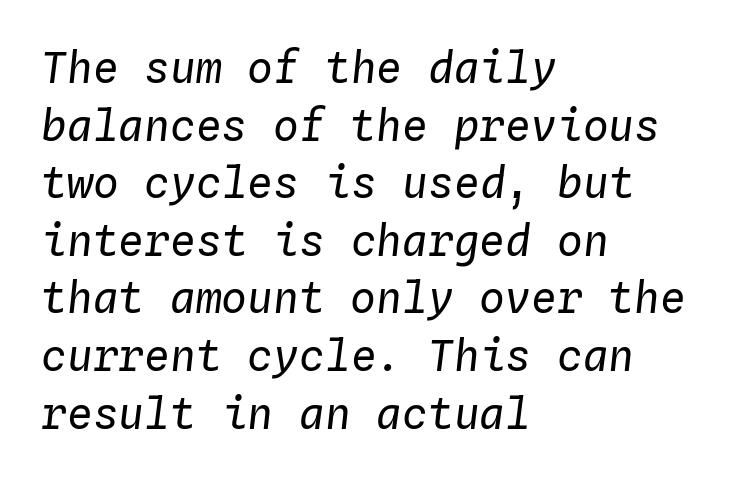
Q: Is the text bold? A: No.
Q: Is the text italic (slanted)? A: Yes, it leans right by about 4 degrees.
Q: Is the text underlined? A: No.
Q: How is the paragraph aligned? A: Left-aligned.
Q: Is the spacing between letters normal or unusually wide? A: Normal.
Q: Is the spacing between lines tight, normal or loose? A: Normal.
Q: Width (condensed, normal, or wide)? A: Normal.
Q: Stroke contrast? A: Low.
Q: x-height? A: Medium.
Q: Monospaced? A: Yes.
